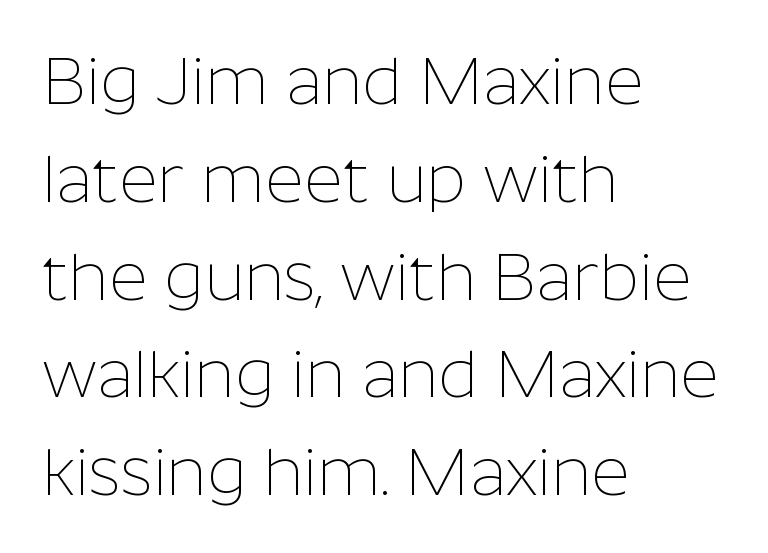
Compared with a centered layout, this one pins lines to the left instead. Posture: upright roman. Heaviness? Minimal to ordinary, like unemphasized prose. Here the designer chose a conventional face with non-uniform glyph widths. Nope, no serifs anywhere on these letters.
